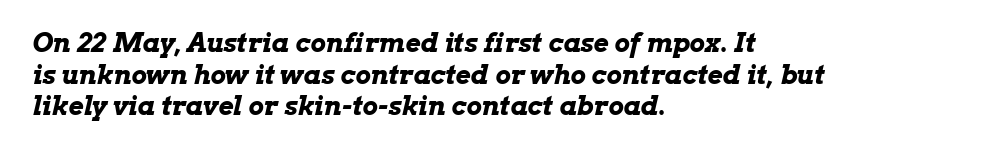
{"italic": "yes", "lean": "right", "slant_degrees": 13, "bold": "yes", "underline": "no", "align": "left", "line_spacing_ratio": 1.22, "letter_spacing": "normal", "letter_spacing_em": 0.0, "glyph_px": 26}
